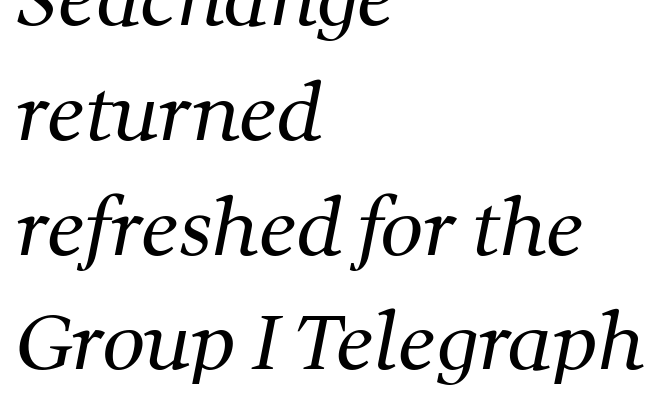
The image shows 76 px regular-weight serif type; set left-aligned, normal line spacing (1.51x), normal letter spacing, not underlined; medium stroke contrast and a medium x-height.
